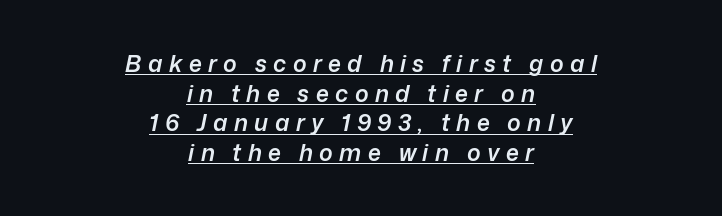
Q: Is the text bold? A: Semi-bold.
Q: Is the text italic (slanted)? A: Yes, it leans right by about 12 degrees.
Q: Is the text underlined? A: Yes.
Q: How is the paragraph aligned? A: Centered.
Q: Is the spacing between letters normal or unusually wide? A: Unusually wide.
Q: Is the spacing between lines tight, normal or loose? A: Normal.
